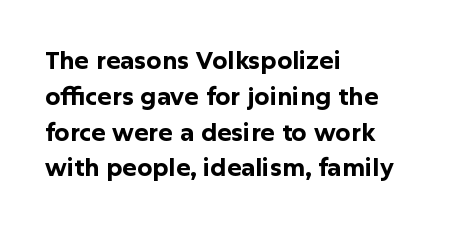
The image shows 24 px bold type, upright; set left-aligned, normal line spacing (1.49x), normal letter spacing, not underlined.
